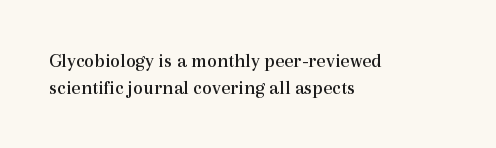
This sample uses an upright cut, with every glyph sitting square on the baseline. Reading down the column, the eye jumps a familiar distance to each next line. The horizontal fit of the characters is conventional and even. This is not heavy type; no bold has been used.
